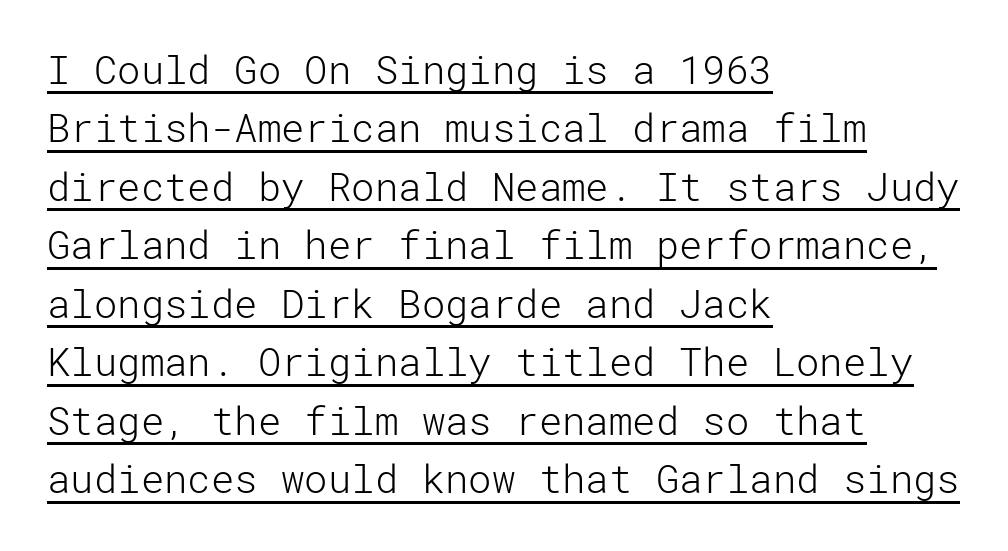
The line-height multiplier appears to be the usual default. What decoration does the sample have? An underline. Style check: upright. The designer went with a sans here, leaving each stem footless. Each word holds together tightly as a unit, with standard inter-letter gaps. If you drew a ruler down the left edge, every line would touch it.
